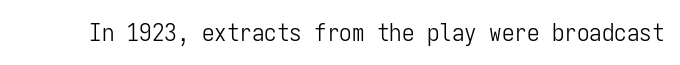
The image shows 25 px text type, upright; set normal letter spacing, not underlined.
